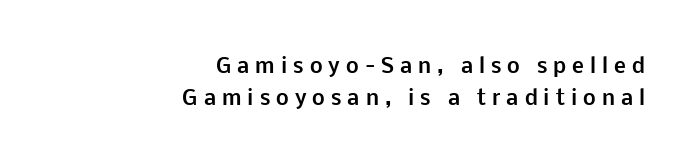
The image shows 20 px bold type, upright; set right-aligned, normal line spacing (1.59x), unusually wide letter spacing (+0.3 em), not underlined.
